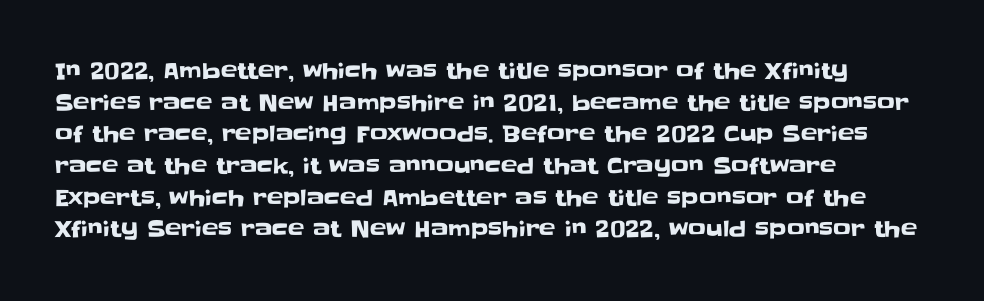
The image shows 22 px text type, upright; set left-aligned, normal line spacing (1.44x), normal letter spacing, not underlined.
